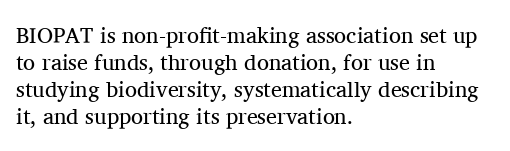
{"italic": "no", "bold": "no", "underline": "no", "align": "left", "line_spacing_ratio": 1.23, "letter_spacing": "normal", "letter_spacing_em": 0.0, "glyph_px": 22}
